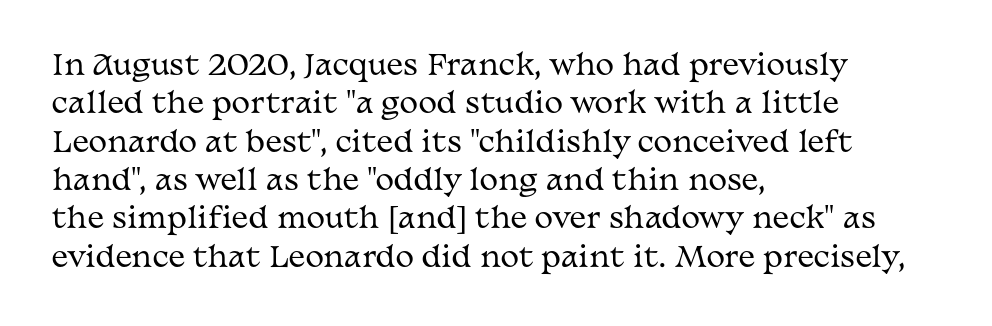
{"serif": "yes", "italic": "no", "bold": "no", "weight": "regular", "width": "wide", "stroke_contrast": "medium", "x_height": "medium", "monospaced": "no", "underline": "no", "align": "left", "line_spacing": "normal", "line_spacing_ratio": 1.37, "letter_spacing": "normal", "letter_spacing_em": 0.0, "glyph_px": 28}
